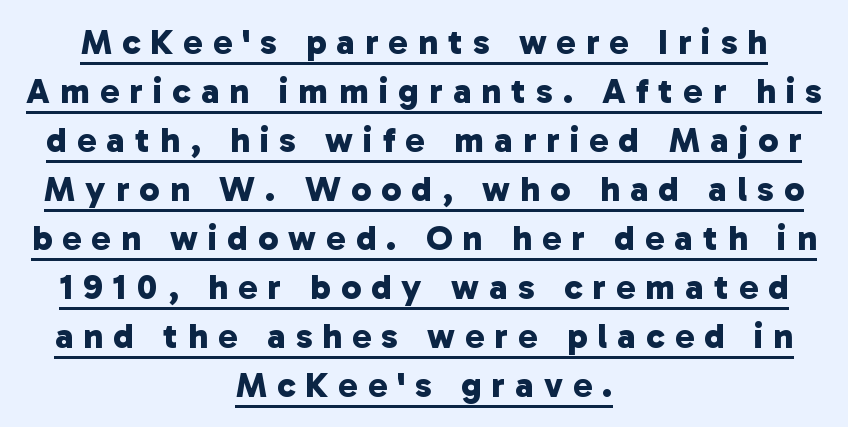
Q: Is the text bold? A: Yes.
Q: Is the typeface a serif or a sans-serif typeface? A: Sans-serif.
Q: Is the text underlined? A: Yes.
Q: How is the paragraph aligned? A: Centered.
Q: Is the spacing between letters normal or unusually wide? A: Unusually wide.
Q: Is the spacing between lines tight, normal or loose? A: Normal.
Q: Width (condensed, normal, or wide)? A: Normal.
Q: Stroke contrast? A: Low.
Q: x-height? A: Medium.
Q: Monospaced? A: No.
